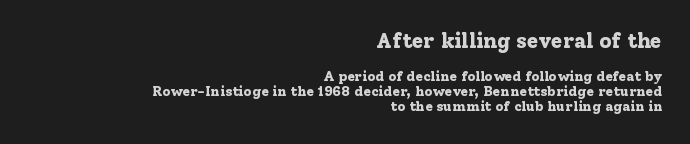
Q: Is the text bold? A: Yes.
Q: Is the text italic (slanted)? A: No, it is upright.
Q: Is the text underlined? A: No.
Q: How is the paragraph aligned? A: Right-aligned.
Q: Is the spacing between letters normal or unusually wide? A: Normal.
Q: Is the spacing between lines tight, normal or loose? A: Tight.
Q: Which block of text is set in a larger size, the first (top) or the second (bottom)? A: The first (top) one.
